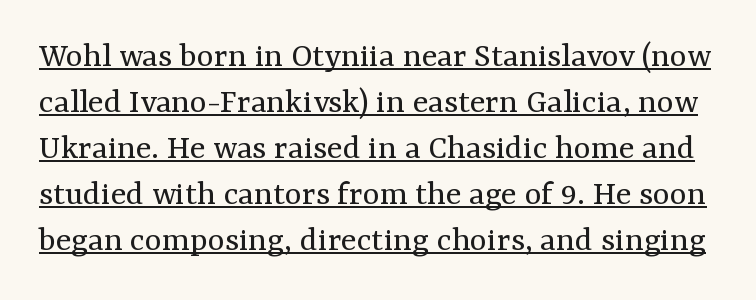
Tracking value appears to be zero — textbook default spacing. Proportional: the letters do not fall into vertical columns. These lines are composed in type with serifs. Compared with a typical body face, this is equally light or lighter still. Italic: no, the glyphs are upright roman.
